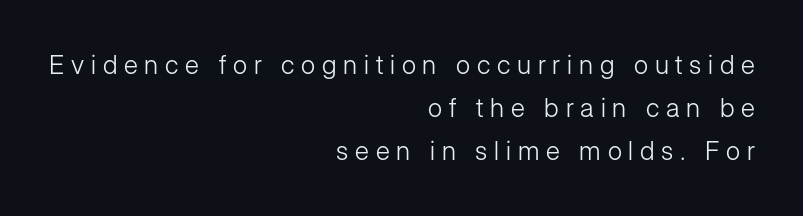
Type without underlining. The letters are spread apart with noticeably loose tracking. Every row of glyphs terminates at an identical x-position on the right. This is roman type, the default non-slanted kind. Leading: standard. Ink coverage per letter is moderate at most.
